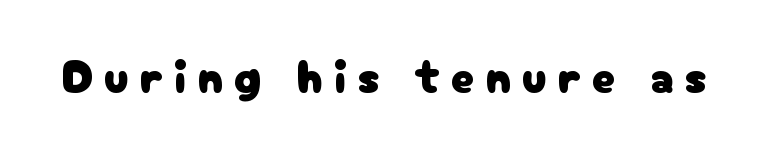
The image shows 46 px sans-serif type, upright; set unusually wide letter spacing (+0.24 em), not underlined; low stroke contrast and a medium x-height.
